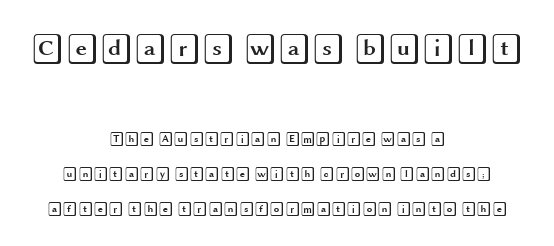
Q: Is the text italic (slanted)? A: No, it is upright.
Q: Is the text underlined? A: No.
Q: How is the paragraph aligned? A: Centered.
Q: Is the spacing between letters normal or unusually wide? A: Normal.
Q: Is the spacing between lines tight, normal or loose? A: Loose.
Q: Which block of text is set in a larger size, the first (top) or the second (bottom)? A: The first (top) one.
Q: Width (condensed, normal, or wide)? A: Wide.
Q: x-height? A: Large.
